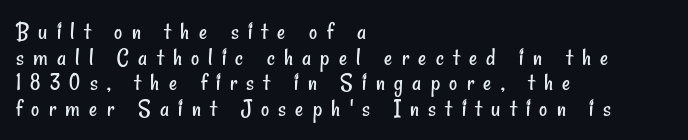
Q: Is the text bold? A: No.
Q: Is the text underlined? A: No.
Q: How is the paragraph aligned? A: Left-aligned.
Q: Is the spacing between letters normal or unusually wide? A: Unusually wide.
Q: Is the spacing between lines tight, normal or loose? A: Tight.
